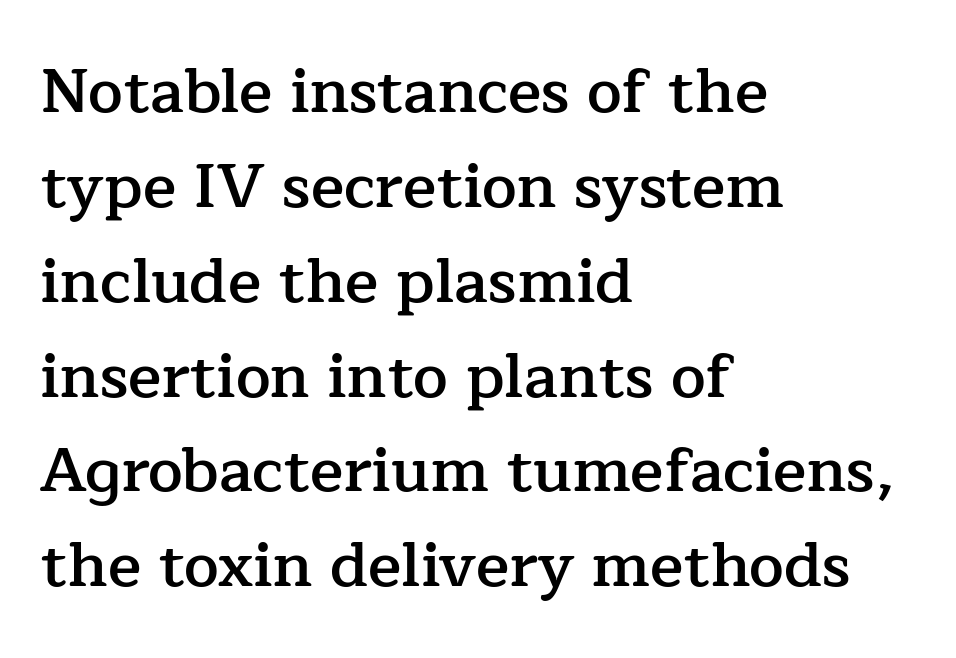
Does the leading feel generous? No, just average. Bold? Not quite — semibold, heavier than regular but stopping short. Line beginnings align vertically; line endings do not. This is roman type, the default non-slanted kind. Varying glyph widths throughout — classic text-font behaviour.
